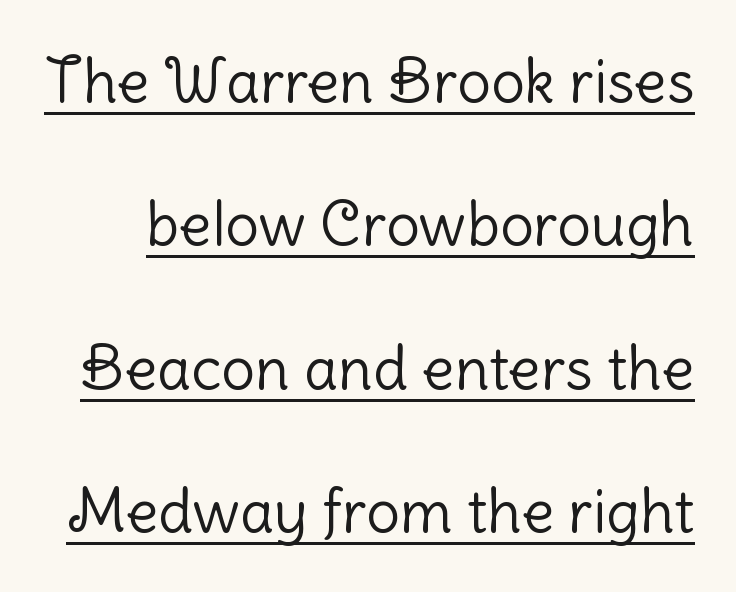
{"serif": "no", "italic": "no", "bold": "no", "weight": "light", "width": "normal", "stroke_contrast": "low", "x_height": "medium", "monospaced": "no", "underline": "yes", "line_spacing": "loose", "line_spacing_ratio": 2.39, "letter_spacing": "normal", "letter_spacing_em": 0.0, "glyph_px": 60}
